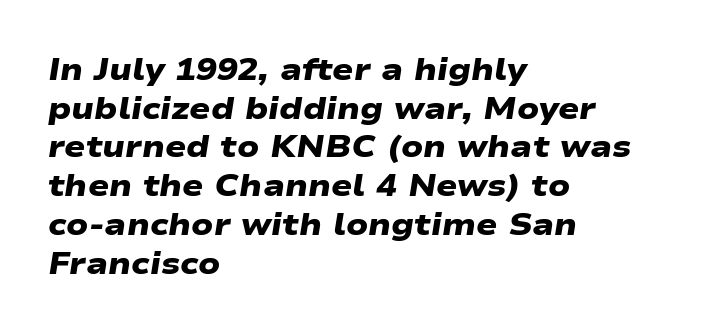
These lines are rendered in a variable-pitch font. This block has exactly the height ordinary leading produces. Caption: standard tracking, unaltered. A clean baseline with only descenders dipping below it. Font category for this specimen: sans-serif. Which margin do the lines hug? The left one — the right edge is uneven.
